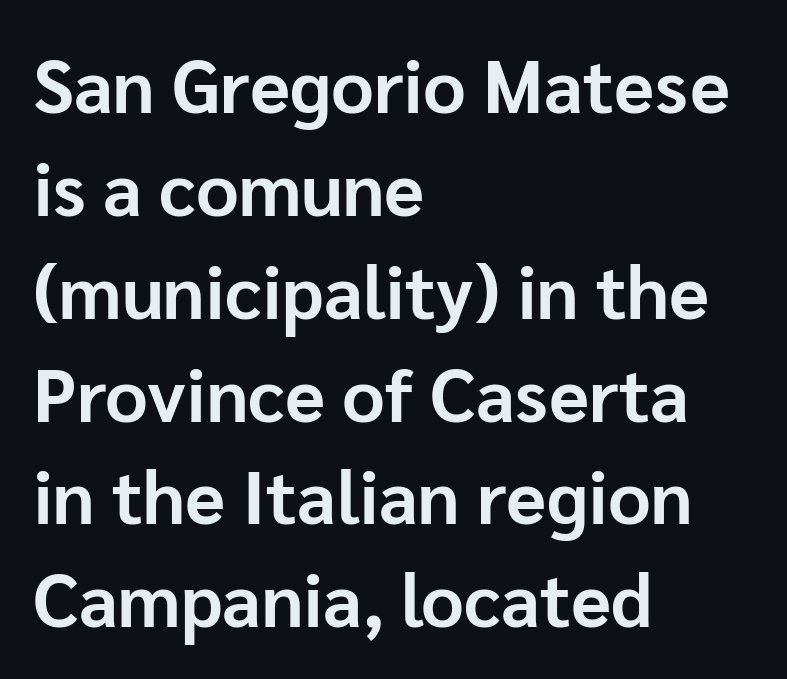
{"serif": "no", "italic": "no", "bold": "yes", "weight": "bold", "width": "normal", "stroke_contrast": "low", "x_height": "medium", "monospaced": "no", "underline": "no", "align": "left", "line_spacing": "normal", "line_spacing_ratio": 1.39, "letter_spacing": "normal", "letter_spacing_em": 0.0, "glyph_px": 74}
